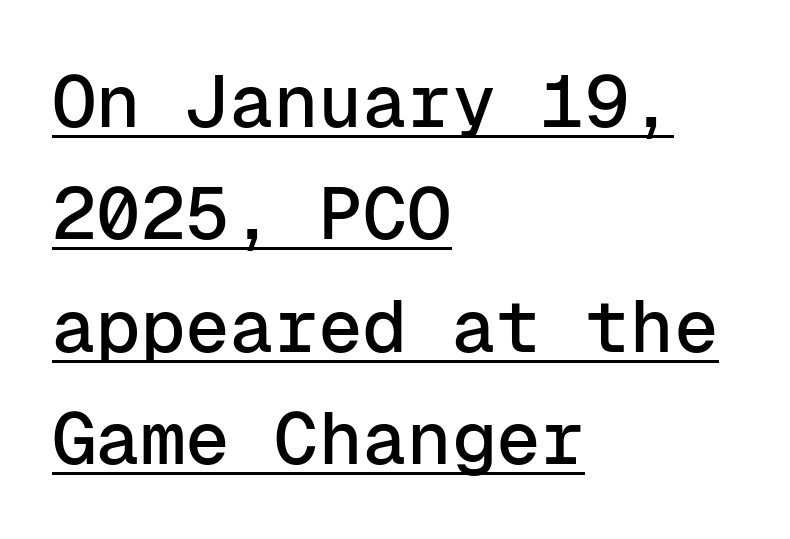
All the whitespace from short lines collects on the right. These lines are rendered in a fixed-pitch font. Style check: upright. Notice how descenders clear the ascenders below comfortably — that's standard leading.
